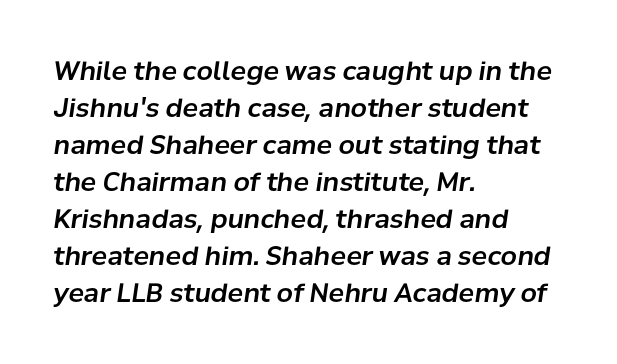
{"italic": "yes", "lean": "right", "slant_degrees": 8, "underline": "no", "align": "left", "line_spacing": "normal", "line_spacing_ratio": 1.42, "letter_spacing": "normal", "letter_spacing_em": 0.0, "glyph_px": 26}
